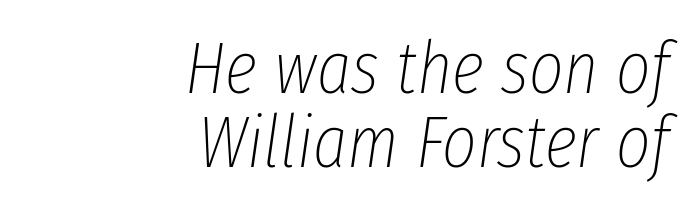
{"italic": "yes", "lean": "right", "slant_degrees": 8, "bold": "no", "weight": "thin", "width": "condensed", "stroke_contrast": "low", "x_height": "medium", "monospaced": "no", "underline": "no", "align": "right", "line_spacing": "tight", "line_spacing_ratio": 1.0, "letter_spacing": "normal", "letter_spacing_em": 0.0, "glyph_px": 74}
